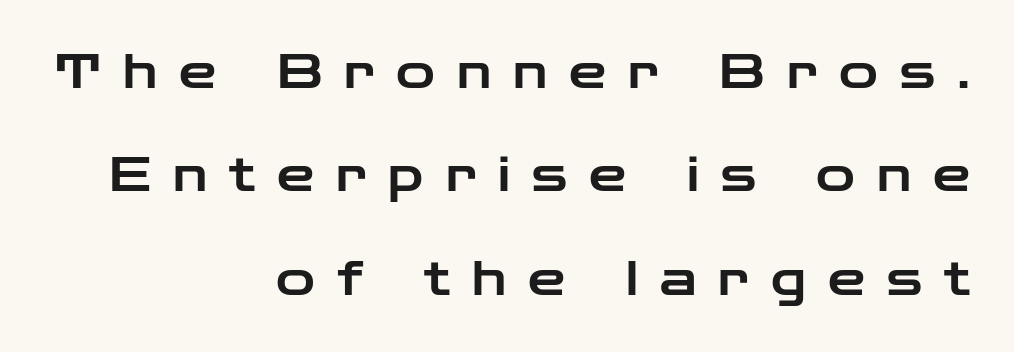
The line-height multiplier appears high, well above default. The horizontal fit of the characters is loose and conspicuously gappy. Short and long lines alike share a common ending point at right. Decoration check: the copy has no underline. Look at the bottom of the vertical strokes: they stop flat, with no serifs.
